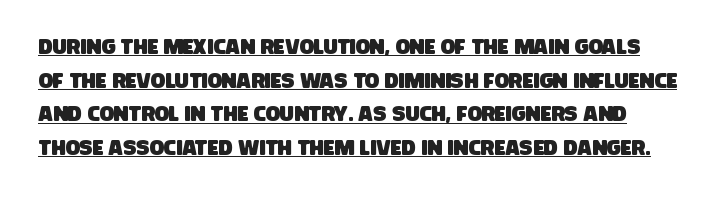
Q: Is the text underlined? A: Yes.
Q: Is the spacing between letters normal or unusually wide? A: Normal.
Q: Is the spacing between lines tight, normal or loose? A: Normal.
